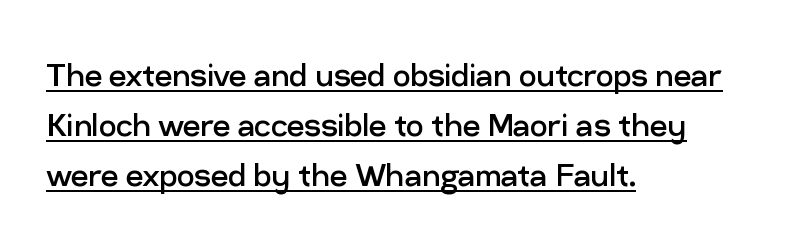
Q: Is the text bold? A: No.
Q: Is the text italic (slanted)? A: No, it is upright.
Q: Is the typeface a serif or a sans-serif typeface? A: Sans-serif.
Q: Is the text underlined? A: Yes.
Q: How is the paragraph aligned? A: Left-aligned.
Q: Is the spacing between letters normal or unusually wide? A: Normal.
Q: Is the spacing between lines tight, normal or loose? A: Normal.
Q: Width (condensed, normal, or wide)? A: Normal.
Q: Stroke contrast? A: Low.
Q: x-height? A: Medium.
Q: Monospaced? A: No.
